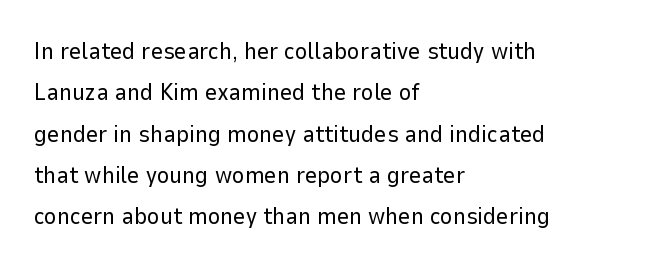
Here the glyphs are tracked normally, forming tight word shapes. The foot of each line stays bare and open. Weight: not bold — regular or lighter. The rag falls on the right side of this text block. Upright lettering throughout.
